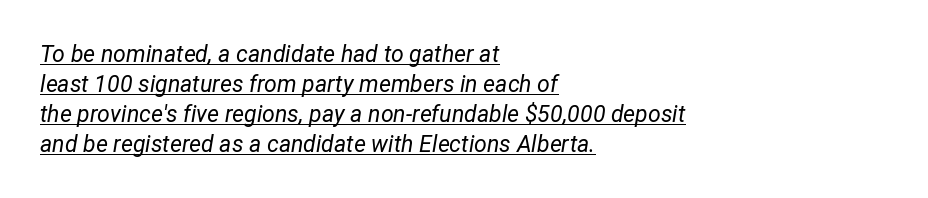
Observe the ordinary spacing: letters are neighbours, not strangers. Which margin do the lines hug? The left one — the right edge is uneven. An italicized treatment has been applied to the whole sample. The passage shown stacks its lines at a standard gap. The passage shown is not bold in any degree. Caption: lettering with a line underneath.
